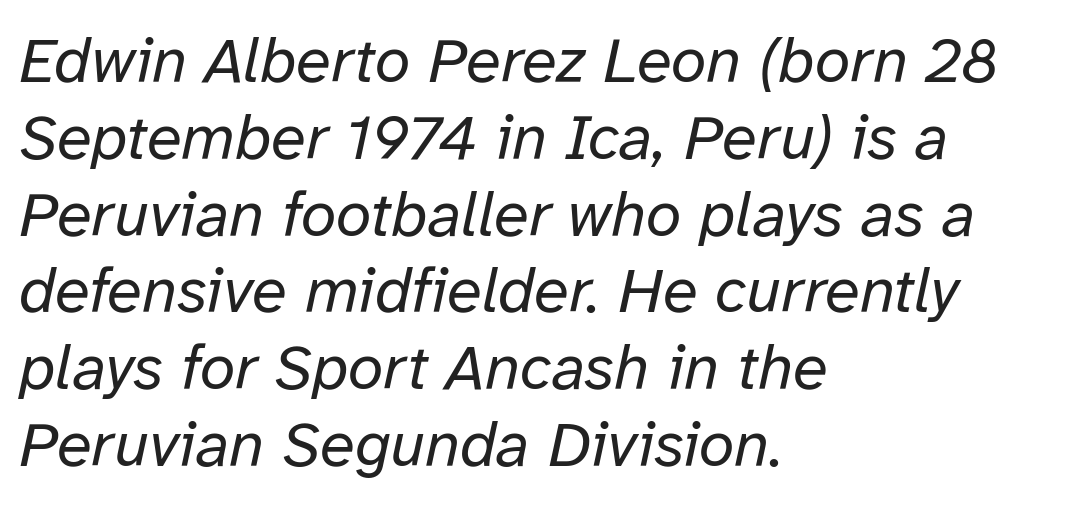
{"italic": "yes", "lean": "right", "slant_degrees": 12, "bold": "no", "weight": "regular", "width": "normal", "stroke_contrast": "low", "x_height": "medium", "monospaced": "no", "underline": "no", "align": "left", "line_spacing_ratio": 1.2, "letter_spacing": "normal", "letter_spacing_em": 0.0, "glyph_px": 64}
